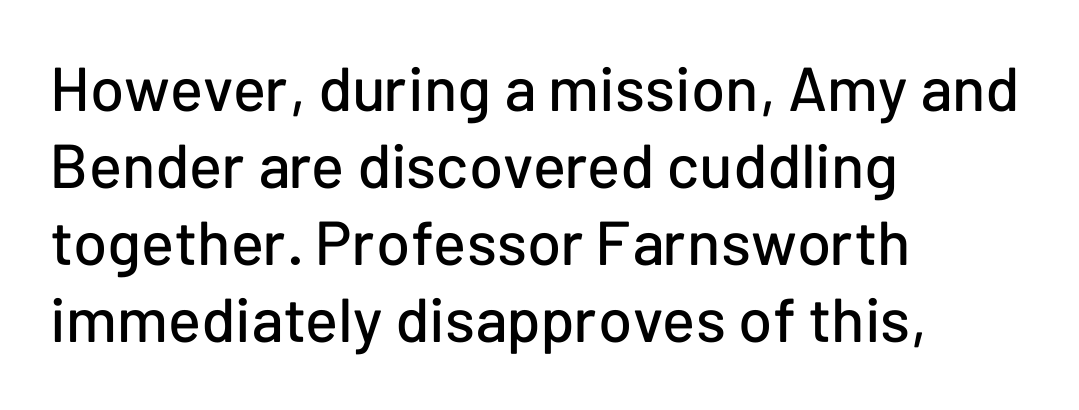
{"serif": "no", "italic": "no", "width": "normal", "stroke_contrast": "low", "x_height": "medium", "monospaced": "no", "underline": "no", "align": "left", "line_spacing_ratio": 1.24, "letter_spacing": "normal", "letter_spacing_em": 0.0, "glyph_px": 62}
